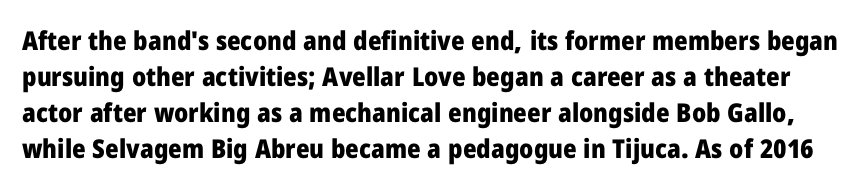
Notice how the stems are strictly vertical — no italics here. Each row of text sits above clean, open space. The passage shown has conventional tracking throughout. Notice how thick the strokes are: this is what a full bold looks like. The passage shown stacks its lines at a standard gap.
